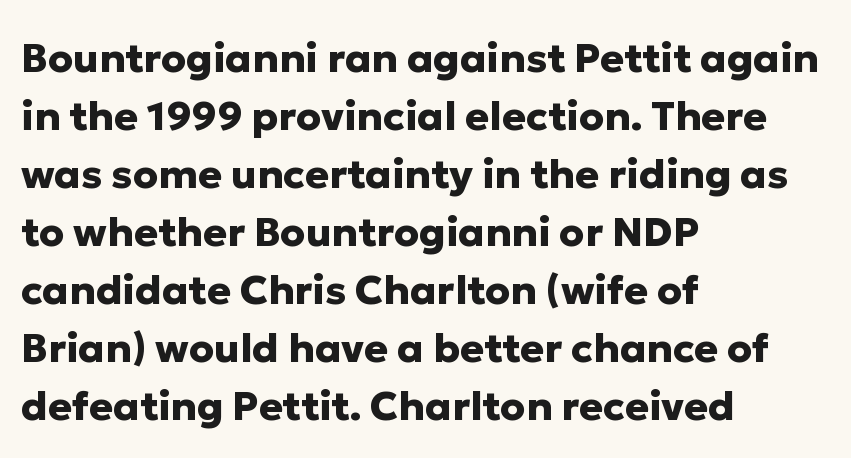
Q: Is the text bold? A: Yes.
Q: Is the text italic (slanted)? A: No, it is upright.
Q: Is the typeface a serif or a sans-serif typeface? A: Sans-serif.
Q: Is the text underlined? A: No.
Q: How is the paragraph aligned? A: Left-aligned.
Q: Is the spacing between letters normal or unusually wide? A: Normal.
Q: Is the spacing between lines tight, normal or loose? A: Normal.
Q: Width (condensed, normal, or wide)? A: Normal.
Q: Stroke contrast? A: Low.
Q: x-height? A: Medium.
Q: Monospaced? A: No.
